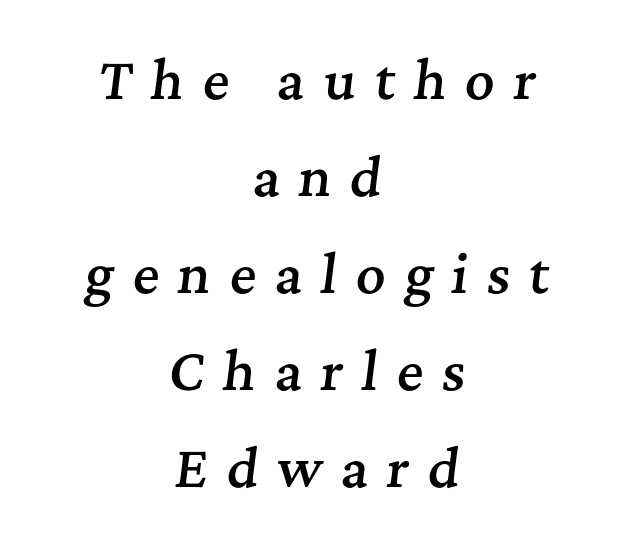
{"serif": "yes", "italic": "yes", "lean": "right", "slant_degrees": 7, "bold": "semi", "weight": "semibold", "width": "normal", "stroke_contrast": "medium", "x_height": "medium", "monospaced": "no", "underline": "no", "align": "center", "line_spacing": "loose", "line_spacing_ratio": 1.9, "letter_spacing": "wide", "letter_spacing_em": 0.36, "glyph_px": 51}
